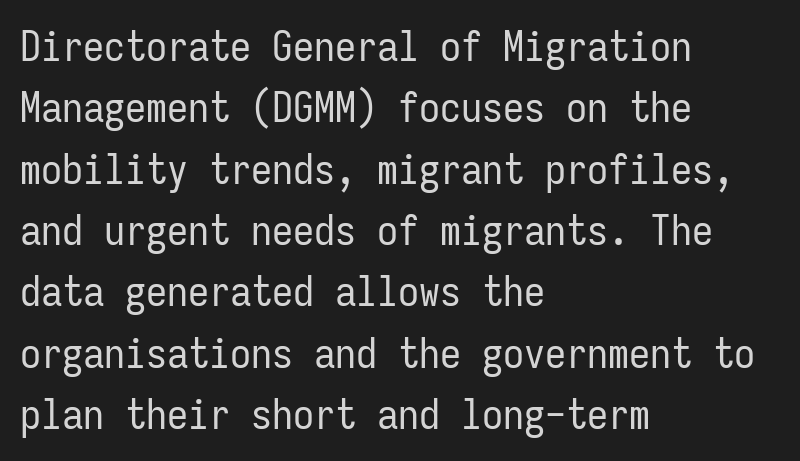
The image shows 42 px regular-weight, condensed sans-serif type, upright, monospaced; set left-aligned, normal line spacing (1.46x), normal letter spacing, not underlined; low stroke contrast and a medium x-height.
